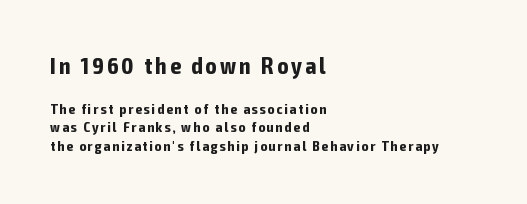
The image shows 23 px bold type, upright; set left-aligned, normal line spacing (1.32x), not underlined; the first (top) block is 1.64x larger.
